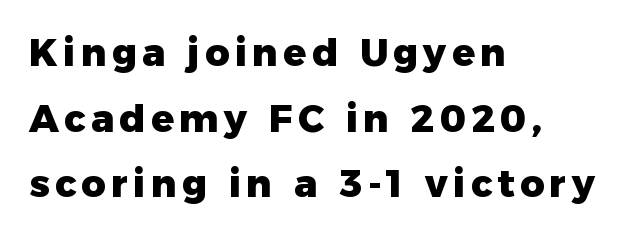
The glyphs are unaccompanied by any horizontal stroke below them. Italic? Not at all — the glyphs are vertical. Classification — sans serif. Its strokes are broad and dark, the hallmark of bold type. Spacing verdict: proportional, widths tailored to each character. In CSS terms this would be text-align: left.
